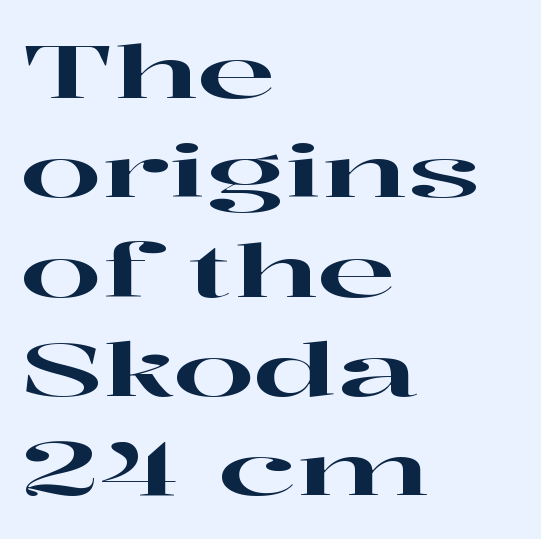
Q: Is the text italic (slanted)? A: No, it is upright.
Q: Is the typeface a serif or a sans-serif typeface? A: Serif.
Q: Is the text underlined? A: No.
Q: How is the paragraph aligned? A: Left-aligned.
Q: Is the spacing between letters normal or unusually wide? A: Normal.
Q: Is the spacing between lines tight, normal or loose? A: Normal.
Q: Width (condensed, normal, or wide)? A: Wide.
Q: Stroke contrast? A: High.
Q: x-height? A: Medium.
Q: Monospaced? A: No.
